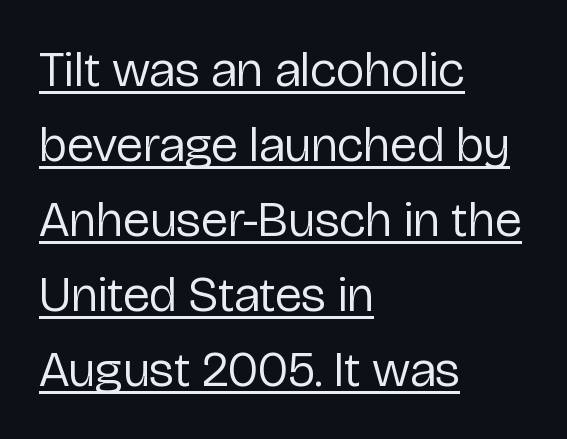
The image shows 50 px regular-weight sans-serif type, upright; set left-aligned, normal line spacing (1.5x), normal letter spacing, underlined; low stroke contrast and a medium x-height.
